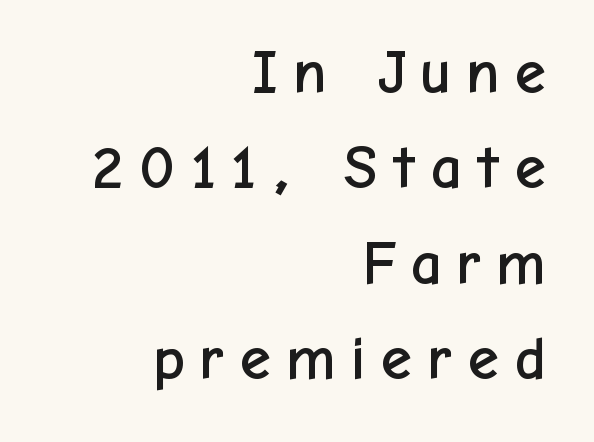
The image shows 62 px sans-serif type, upright; set right-aligned, normal line spacing (1.54x), unusually wide letter spacing (+0.21 em), not underlined; low stroke contrast and a medium x-height.
